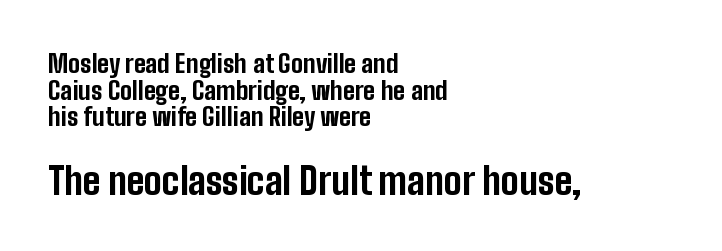
{"serif": "no", "italic": "no", "bold": "yes", "weight": "bold", "width": "condensed", "stroke_contrast": "low", "x_height": "medium", "monospaced": "no", "underline": "no", "align": "left", "line_spacing": "tight", "line_spacing_ratio": 1.07, "letter_spacing": "normal", "letter_spacing_em": 0.0, "larger_block": "second", "size_ratio": 1.48, "glyph_px": 37}
